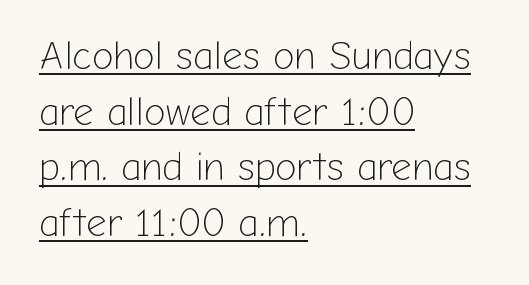
The image shows 40 px light sans-serif type, upright; set left-aligned, normal line spacing (1.39x), normal letter spacing, underlined; low stroke contrast and a medium x-height.
